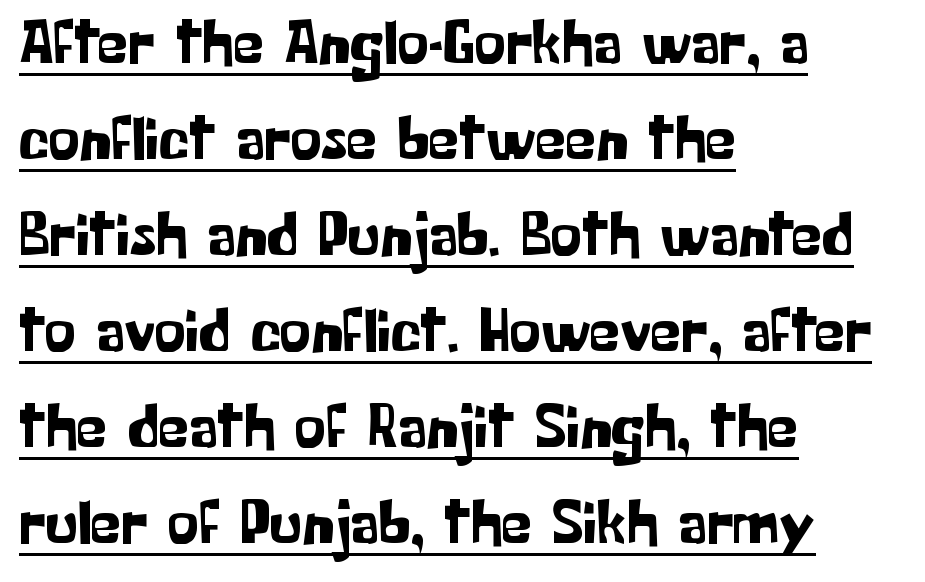
{"serif": "no", "italic": "no", "width": "normal", "stroke_contrast": "low", "x_height": "medium", "monospaced": "no", "underline": "yes", "align": "left", "line_spacing": "normal", "line_spacing_ratio": 1.55, "letter_spacing": "normal", "letter_spacing_em": 0.0, "glyph_px": 62}
